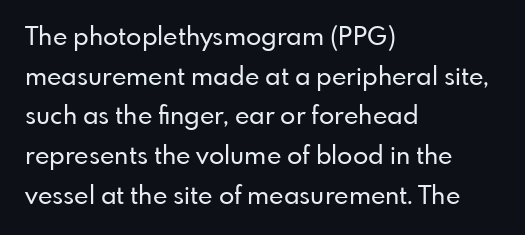
The image shows 25 px text type, upright; set left-aligned, normal line spacing (1.59x), normal letter spacing, not underlined.
